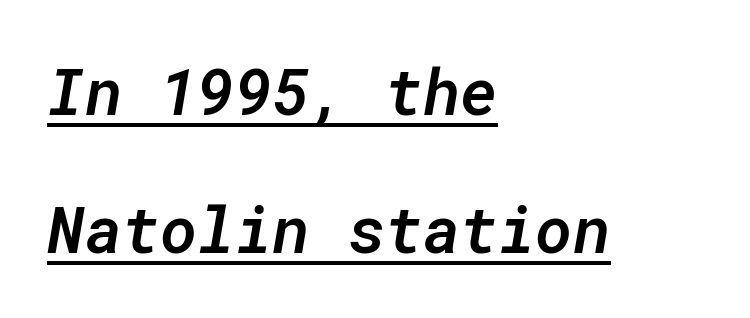
The rendering uses a semibold face; strokes are thickened but not to full bold. Each letter, wide or thin by design, is forced into the same width here. The rendering uses the underline text-decoration. The paragraph has a hard left edge and a soft right edge. Short note: letters normally spaced.
